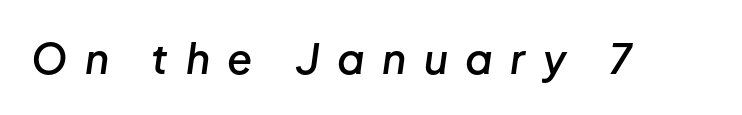
Q: Is the text bold? A: Semi-bold.
Q: Is the text italic (slanted)? A: Yes, it leans right by about 8 degrees.
Q: Is the text underlined? A: No.
Q: Is the spacing between letters normal or unusually wide? A: Unusually wide.
Q: Width (condensed, normal, or wide)? A: Normal.
Q: Stroke contrast? A: Low.
Q: x-height? A: Medium.
Q: Monospaced? A: No.
